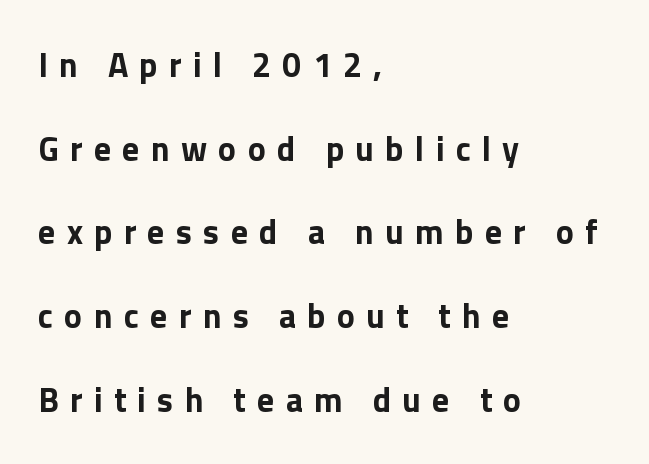
The image shows 34 px bold sans-serif type, upright; set left-aligned, loose line spacing (2.46x), unusually wide letter spacing (+0.33 em), not underlined; low stroke contrast and a medium x-height.
